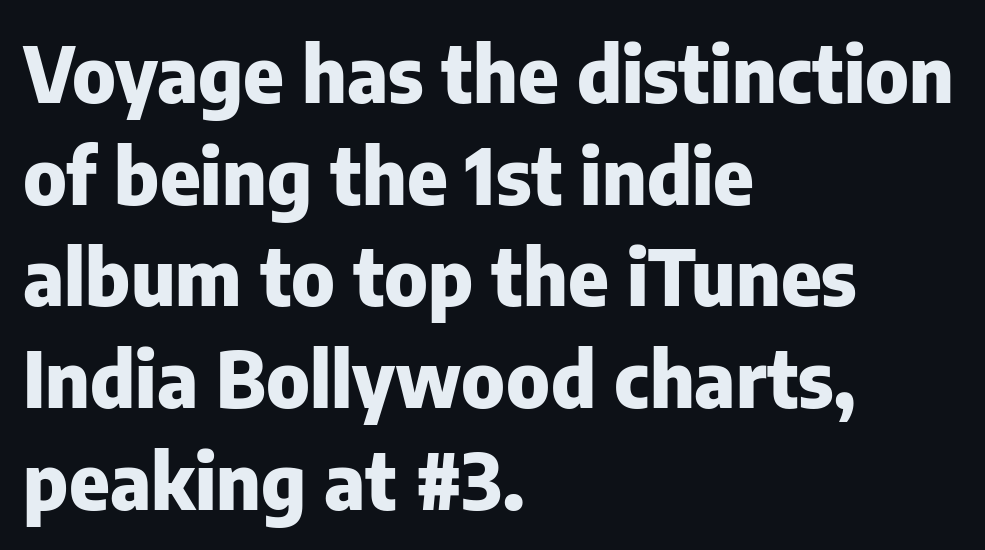
Q: Is the text bold? A: Yes.
Q: Is the text italic (slanted)? A: No, it is upright.
Q: Is the typeface a serif or a sans-serif typeface? A: Sans-serif.
Q: Is the text underlined? A: No.
Q: How is the paragraph aligned? A: Left-aligned.
Q: Is the spacing between letters normal or unusually wide? A: Normal.
Q: Is the spacing between lines tight, normal or loose? A: Normal.
Q: Width (condensed, normal, or wide)? A: Normal.
Q: Stroke contrast? A: Low.
Q: x-height? A: Medium.
Q: Monospaced? A: No.
